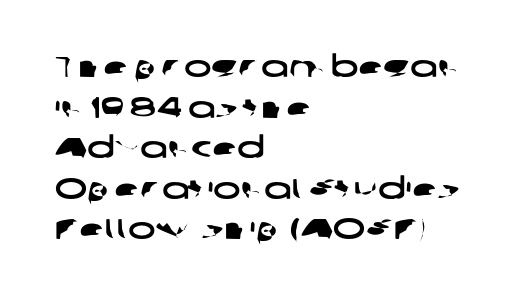
The image shows 29 px wide sans-serif type; set left-aligned, normal line spacing (1.4x), normal letter spacing, not underlined; low stroke contrast and a medium x-height.
